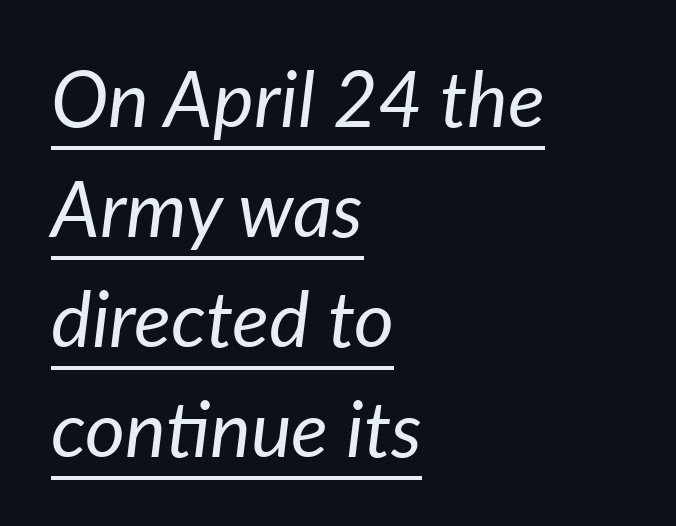
Weight class: somewhere from thin through regular. Quick note: interline space is typical. Is the block centered? No — it sits flush against the left margin. Italic: yes, the glyphs are oblique. Tracking value appears to be zero — textbook default spacing. Is this a fixed-width face? No — the glyphs have proportional, varying widths.
